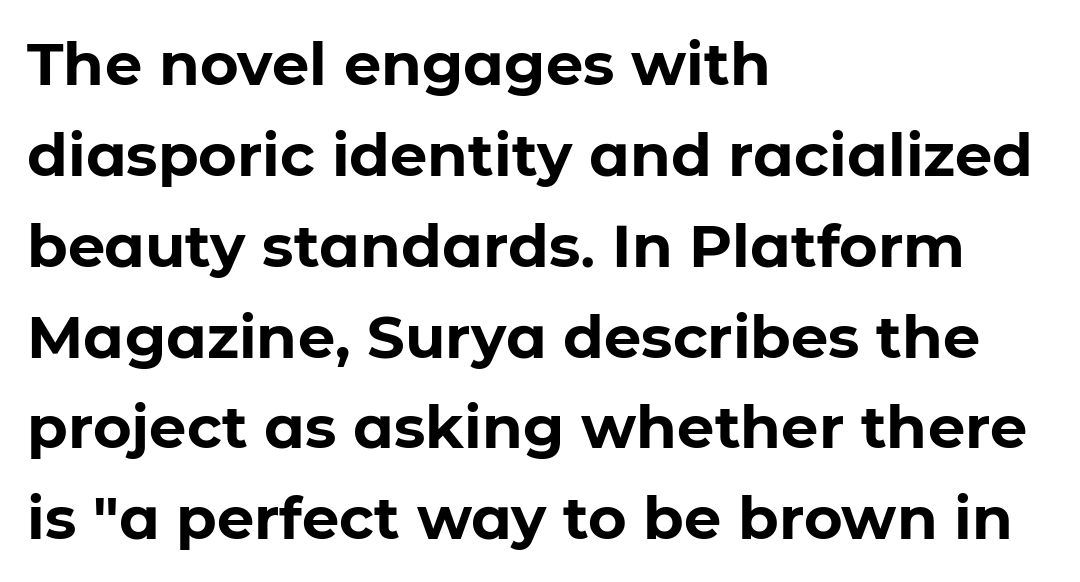
How are the letters spaced? Ordinarily, with no added tracking. The lettering holds an erect, upright posture throughout. Bold? Absolutely — the strokes are thick and heavy. Any mark beneath the type? The region is blank. The lines in this sample share a left origin and differ only in where they stop. A typesetter would label this face a sans.
